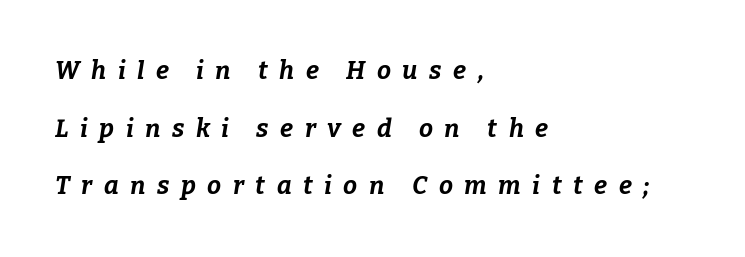
{"italic": "yes", "lean": "right", "slant_degrees": 9, "bold": "yes", "underline": "no", "align": "left", "line_spacing": "loose", "line_spacing_ratio": 2.31, "letter_spacing": "wide", "letter_spacing_em": 0.46, "glyph_px": 25}
